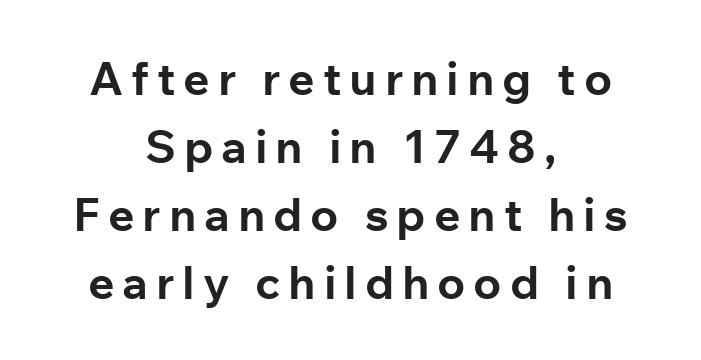
Q: Is the text bold? A: Yes.
Q: Is the text italic (slanted)? A: No, it is upright.
Q: Is the typeface a serif or a sans-serif typeface? A: Sans-serif.
Q: Is the text underlined? A: No.
Q: How is the paragraph aligned? A: Centered.
Q: Is the spacing between lines tight, normal or loose? A: Normal.
Q: Width (condensed, normal, or wide)? A: Normal.
Q: Stroke contrast? A: Low.
Q: x-height? A: Medium.
Q: Monospaced? A: No.
